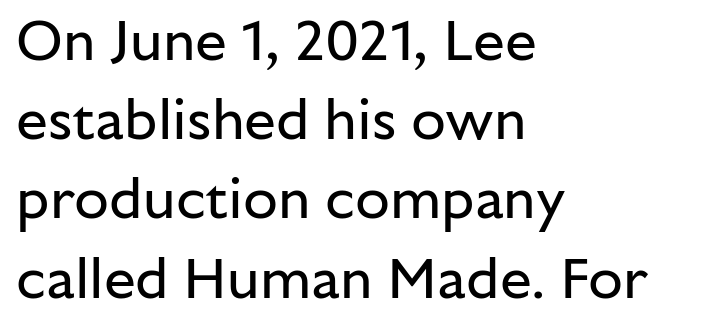
Q: Is the text bold? A: No.
Q: Is the text italic (slanted)? A: No, it is upright.
Q: Is the typeface a serif or a sans-serif typeface? A: Sans-serif.
Q: Is the text underlined? A: No.
Q: How is the paragraph aligned? A: Left-aligned.
Q: Is the spacing between letters normal or unusually wide? A: Normal.
Q: Is the spacing between lines tight, normal or loose? A: Normal.
Q: Width (condensed, normal, or wide)? A: Normal.
Q: Stroke contrast? A: Low.
Q: x-height? A: Medium.
Q: Monospaced? A: No.
